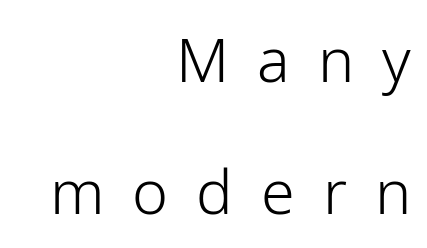
This reads as an unemphasized weight, regular at the heaviest. This sample has the flowing, uneven cadence of proportional lettering. A flush-right, rag-left setting is used for this passage. You can tell it's not italic because the verticals are truly vertical. Unmarked baselines from the first word to the last.
